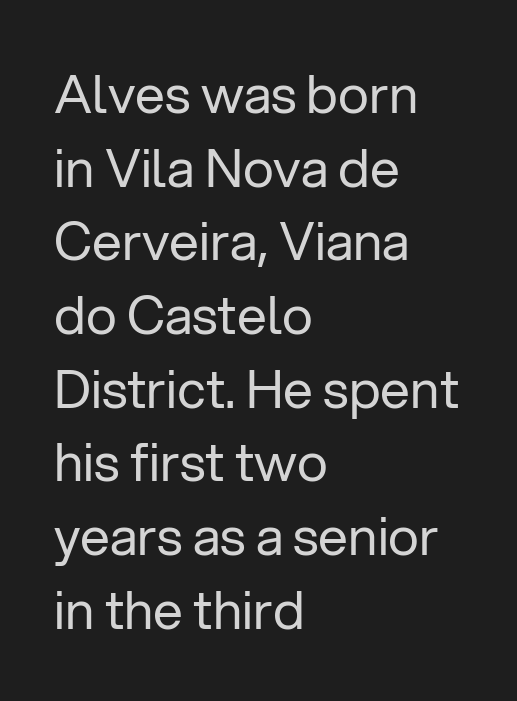
All the whitespace from short lines collects on the right. In terms of leading, this rendering sits right in the middle. Posture: straight, roman, zero tilt. Beneath every word, the page is bare. The typeface chosen for these lines omits serifs. The gaps between neighbouring characters are ordinary and unremarkable.
